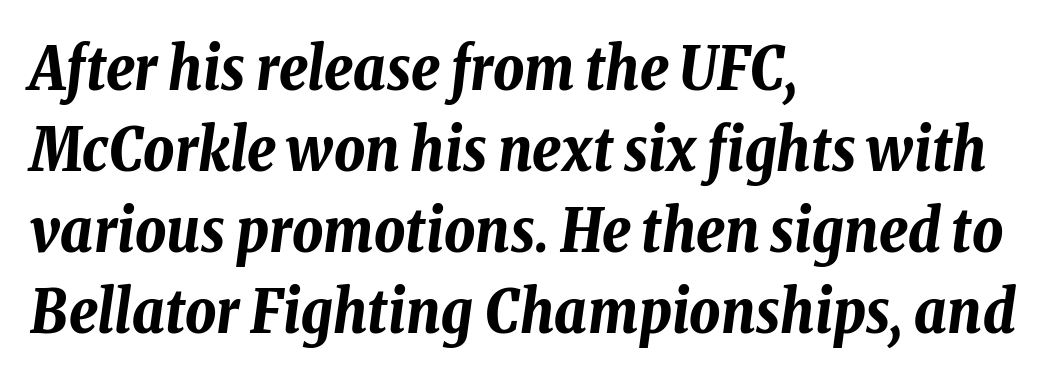
The image shows 60 px bold, condensed type, italic (leaning right); set left-aligned, normal line spacing (1.35x), normal letter spacing, not underlined; low stroke contrast and a medium x-height.
